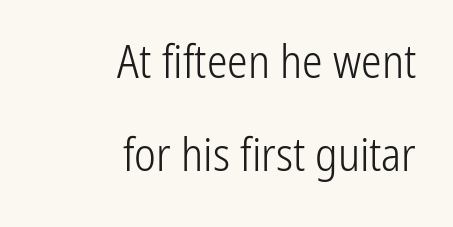
Q: Is the text bold? A: No.
Q: Is the text italic (slanted)? A: No, it is upright.
Q: Is the typeface a serif or a sans-serif typeface? A: Sans-serif.
Q: Is the text underlined? A: No.
Q: How is the paragraph aligned? A: Right-aligned.
Q: Is the spacing between letters normal or unusually wide? A: Normal.
Q: Is the spacing between lines tight, normal or loose? A: Loose.
Q: Width (condensed, normal, or wide)? A: Condensed.
Q: Stroke contrast? A: Low.
Q: x-height? A: Medium.
Q: Monospaced? A: No.
